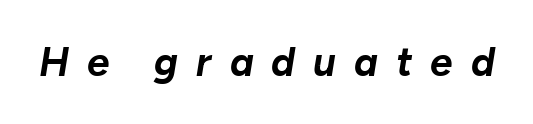
The image shows 40 px bold type, italic (leaning right); set unusually wide letter spacing (+0.45 em), not underlined; low stroke contrast and a medium x-height.
